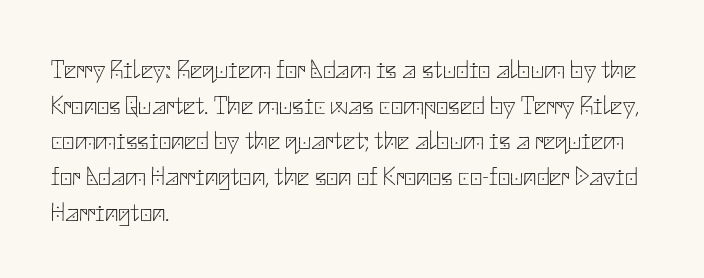
The image shows 27 px text type, upright; set left-aligned, normal line spacing (1.32x), normal letter spacing, not underlined.
